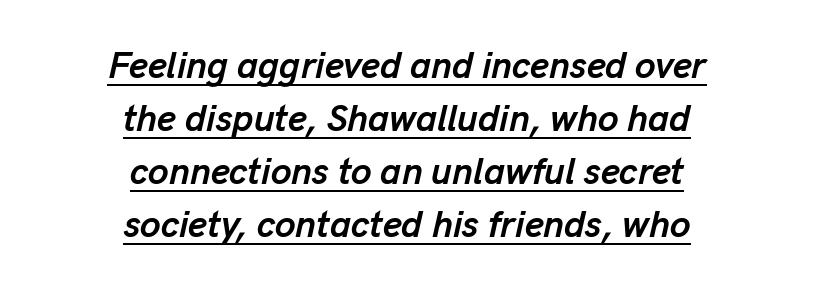
Q: Is the text bold? A: Yes.
Q: Is the text italic (slanted)? A: Yes, it leans right by about 13 degrees.
Q: Is the text underlined? A: Yes.
Q: How is the paragraph aligned? A: Centered.
Q: Is the spacing between letters normal or unusually wide? A: Normal.
Q: Is the spacing between lines tight, normal or loose? A: Normal.
Q: Width (condensed, normal, or wide)? A: Normal.
Q: Stroke contrast? A: Low.
Q: x-height? A: Medium.
Q: Monospaced? A: No.
